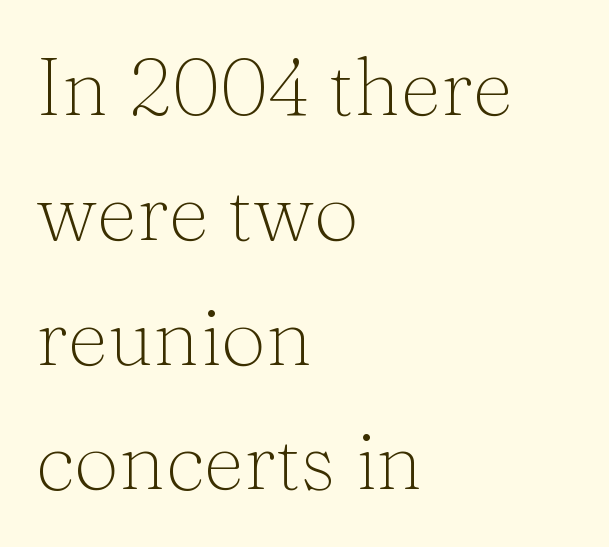
Q: Is the text bold? A: No.
Q: Is the text italic (slanted)? A: No, it is upright.
Q: Is the typeface a serif or a sans-serif typeface? A: Serif.
Q: Is the text underlined? A: No.
Q: How is the paragraph aligned? A: Left-aligned.
Q: Is the spacing between letters normal or unusually wide? A: Normal.
Q: Is the spacing between lines tight, normal or loose? A: Normal.
Q: Width (condensed, normal, or wide)? A: Normal.
Q: Stroke contrast? A: Medium.
Q: x-height? A: Medium.
Q: Monospaced? A: No.
